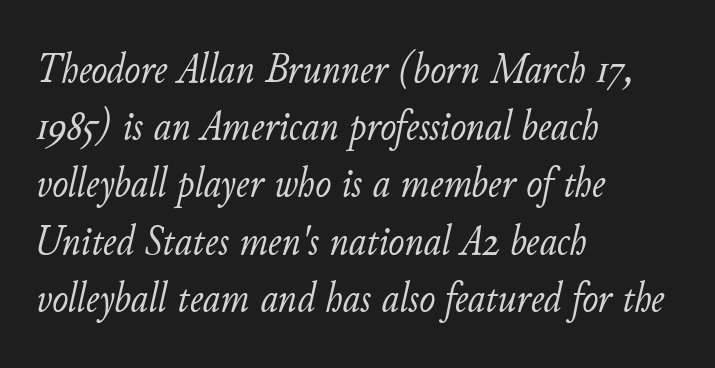
Default kerning and tracking; the words read as compact shapes. Stems and bowls with no extra thickness — not bold. Quick note: underline off. The face used here is proportionally spaced, like ordinary book or web type. Is there much room between lines? A standard amount, neither cramped nor airy.
